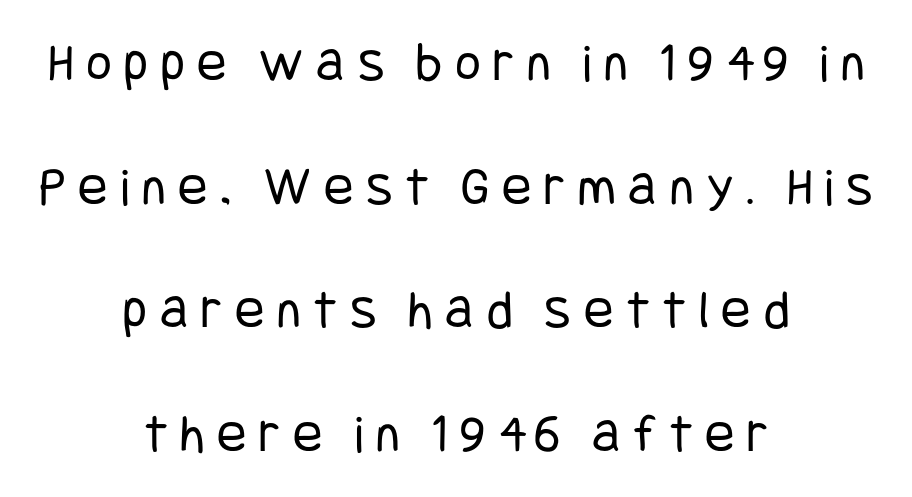
The image shows 55 px regular-weight, condensed sans-serif type, upright; set centered, loose line spacing (2.25x), unusually wide letter spacing (+0.23 em), not underlined; low stroke contrast and a large x-height.
